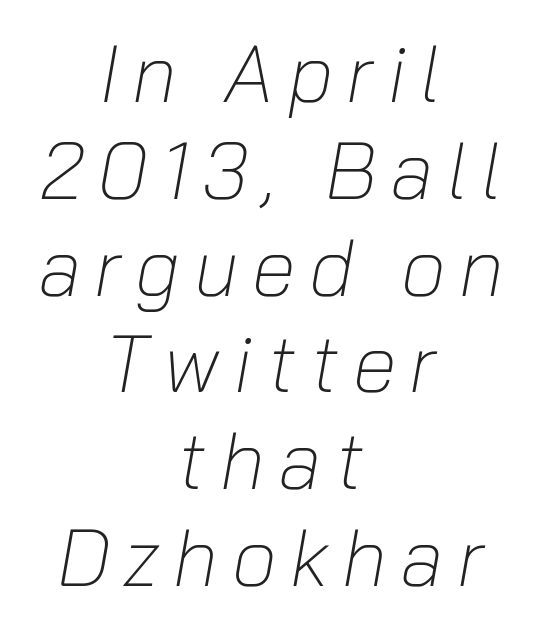
Summary of weight: not heavy and not bold. This rendering features lettering with no underline. The letters advance in unequal steps, a hallmark of proportional type. These lines are centered, leaving both edges ragged.
